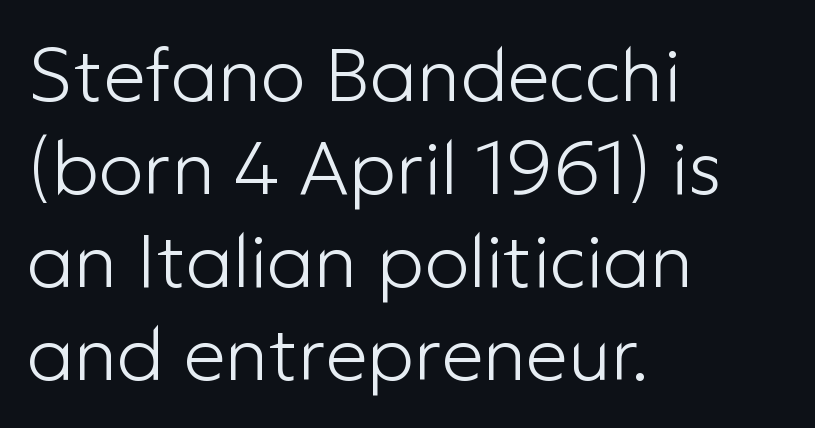
The passage shown is typeset with a sans-serif family. The type is set solid horizontally, with unmodified tracking. Stem width sits at or under what a default text font uses. These lines are set flush left with a ragged right edge.
